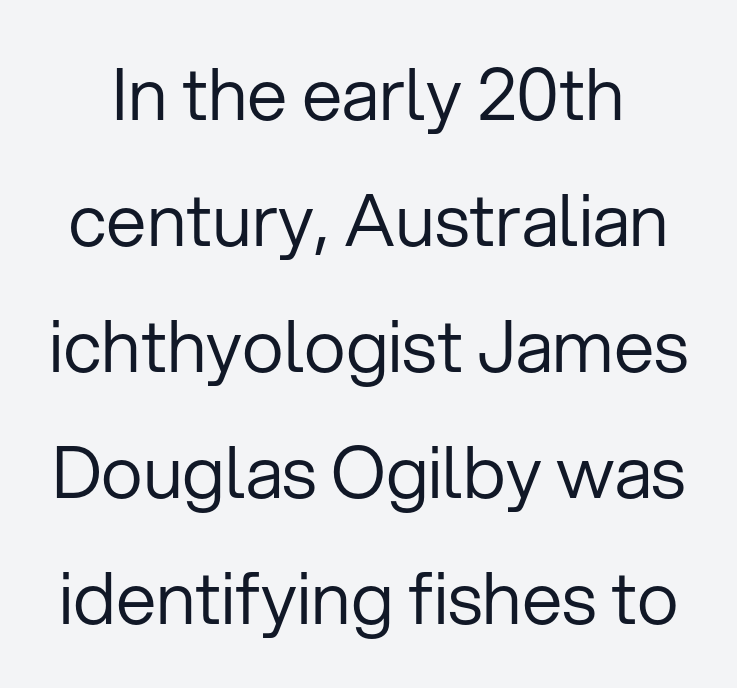
The image shows 72 px regular-weight sans-serif type, upright; set line spacing 1.75x, normal letter spacing, not underlined; low stroke contrast and a medium x-height.
